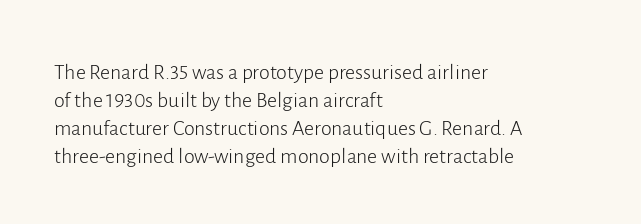
Q: Is the text bold? A: No.
Q: Is the text italic (slanted)? A: No, it is upright.
Q: Is the text underlined? A: No.
Q: How is the paragraph aligned? A: Left-aligned.
Q: Is the spacing between letters normal or unusually wide? A: Normal.
Q: Is the spacing between lines tight, normal or loose? A: Normal.
